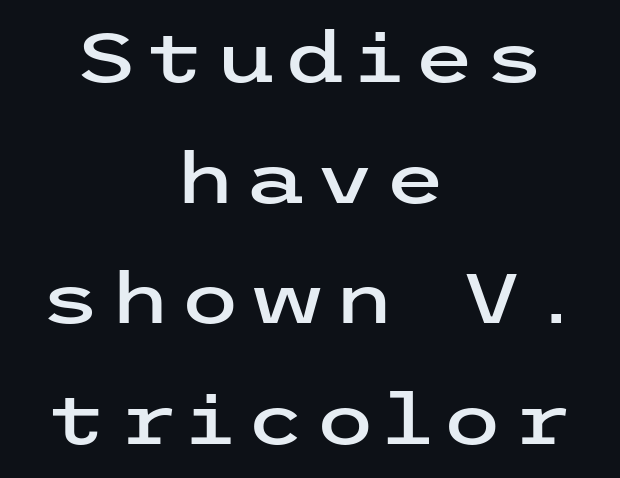
{"serif": "no", "italic": "no", "width": "wide", "stroke_contrast": "low", "x_height": "medium", "underline": "no", "align": "center", "line_spacing": "normal", "line_spacing_ratio": 1.7, "glyph_px": 71}
